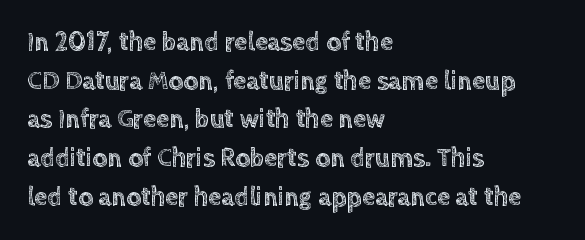
The image shows 26 px text type, upright; set left-aligned, normal line spacing (1.49x), normal letter spacing, not underlined.
